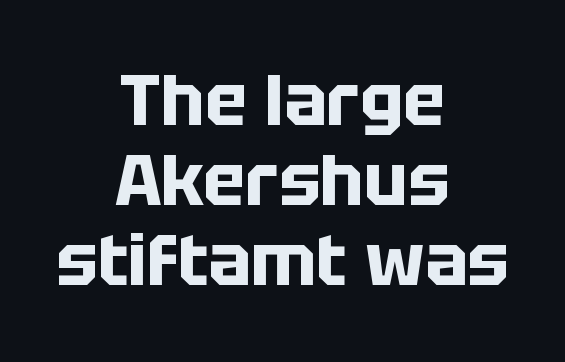
{"serif": "no", "italic": "no", "bold": "yes", "weight": "bold", "width": "normal", "stroke_contrast": "low", "x_height": "large", "monospaced": "no", "underline": "no", "align": "center", "line_spacing": "tight", "line_spacing_ratio": 1.13, "letter_spacing": "normal", "letter_spacing_em": 0.0, "glyph_px": 71}
